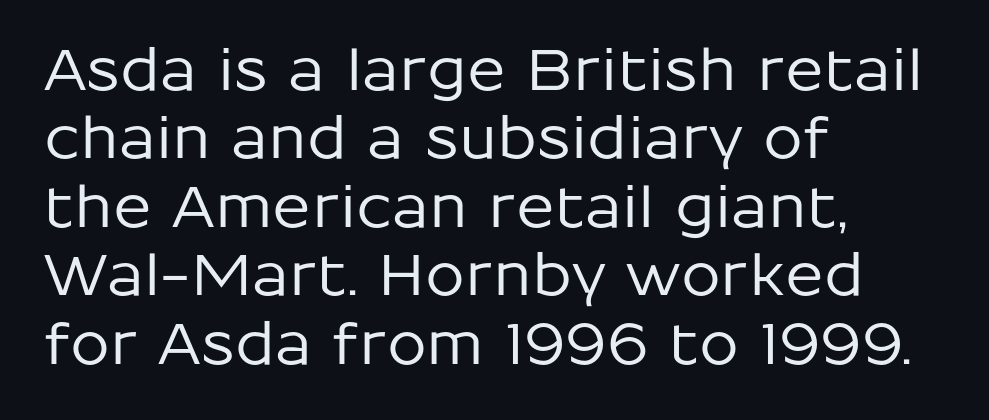
{"serif": "no", "italic": "no", "width": "normal", "stroke_contrast": "low", "x_height": "medium", "monospaced": "no", "underline": "no", "align": "left", "line_spacing_ratio": 1.2, "letter_spacing": "normal", "letter_spacing_em": 0.0, "glyph_px": 57}
